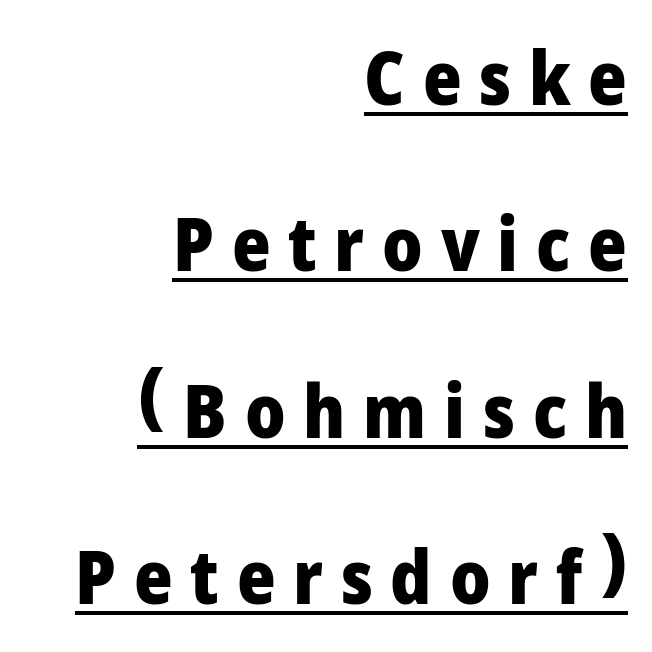
Q: Is the text bold? A: Yes.
Q: Is the text italic (slanted)? A: No, it is upright.
Q: Is the typeface a serif or a sans-serif typeface? A: Sans-serif.
Q: Is the text underlined? A: Yes.
Q: How is the paragraph aligned? A: Right-aligned.
Q: Is the spacing between letters normal or unusually wide? A: Unusually wide.
Q: Is the spacing between lines tight, normal or loose? A: Loose.
Q: Width (condensed, normal, or wide)? A: Normal.
Q: Stroke contrast? A: Low.
Q: x-height? A: Medium.
Q: Monospaced? A: No.
